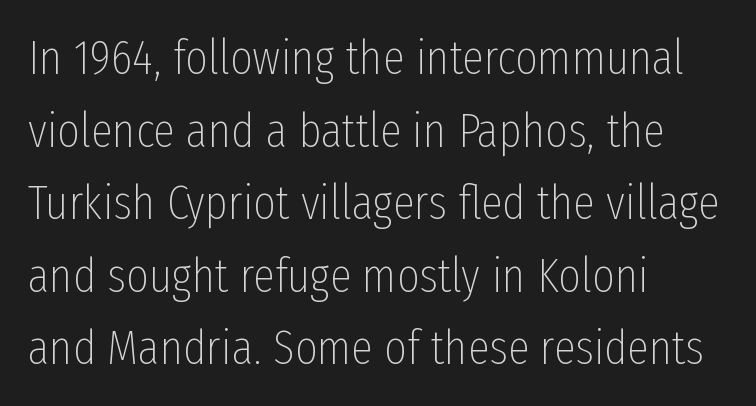
The image shows 49 px thin, condensed sans-serif type, upright; set left-aligned, normal line spacing (1.48x), normal letter spacing, not underlined; low stroke contrast and a medium x-height.
